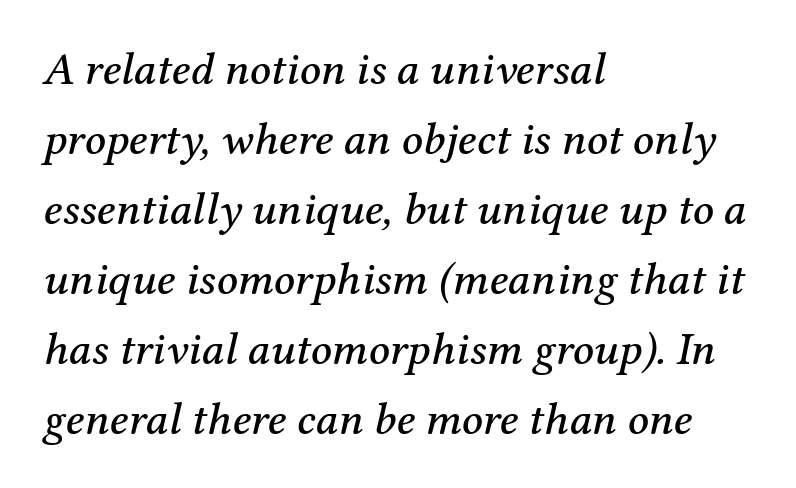
Q: Is the text italic (slanted)? A: Yes, it leans right by about 12 degrees.
Q: Is the typeface a serif or a sans-serif typeface? A: Serif.
Q: Is the text underlined? A: No.
Q: How is the paragraph aligned? A: Left-aligned.
Q: Is the spacing between letters normal or unusually wide? A: Normal.
Q: Is the spacing between lines tight, normal or loose? A: Normal.
Q: Width (condensed, normal, or wide)? A: Normal.
Q: Stroke contrast? A: Medium.
Q: x-height? A: Medium.
Q: Monospaced? A: No.
